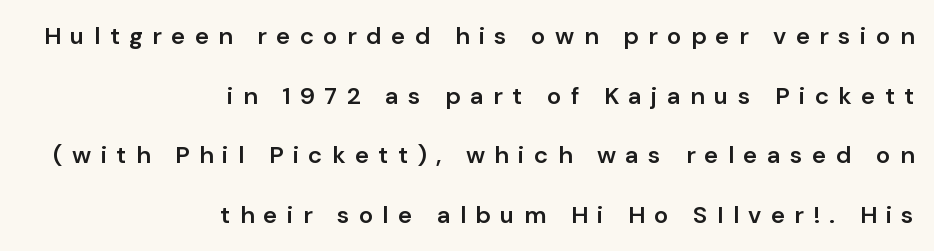
The image shows 24 px text type, upright; set right-aligned, loose line spacing (2.48x), unusually wide letter spacing (+0.39 em), not underlined.
